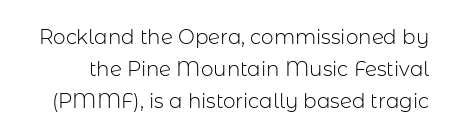
Does the leading feel generous? No, just average. Inter-character spacing is left at the font's built-in metrics. Upright lettering throughout. Letters rest on an invisible, unmarked baseline. The letterforms sit at book weight or below.
